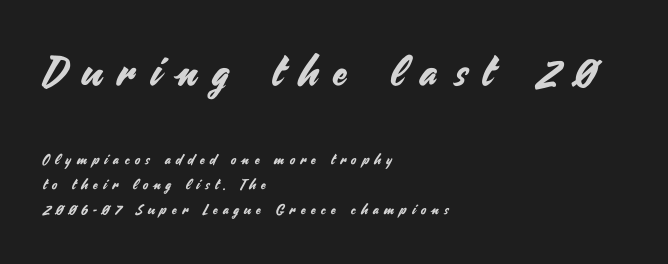
The image shows 41 px sans-serif type; set left-aligned, line spacing 1.78x, unusually wide letter spacing (+0.39 em), not underlined; the first (top) block is 2.93x larger; medium stroke contrast and a small x-height.
